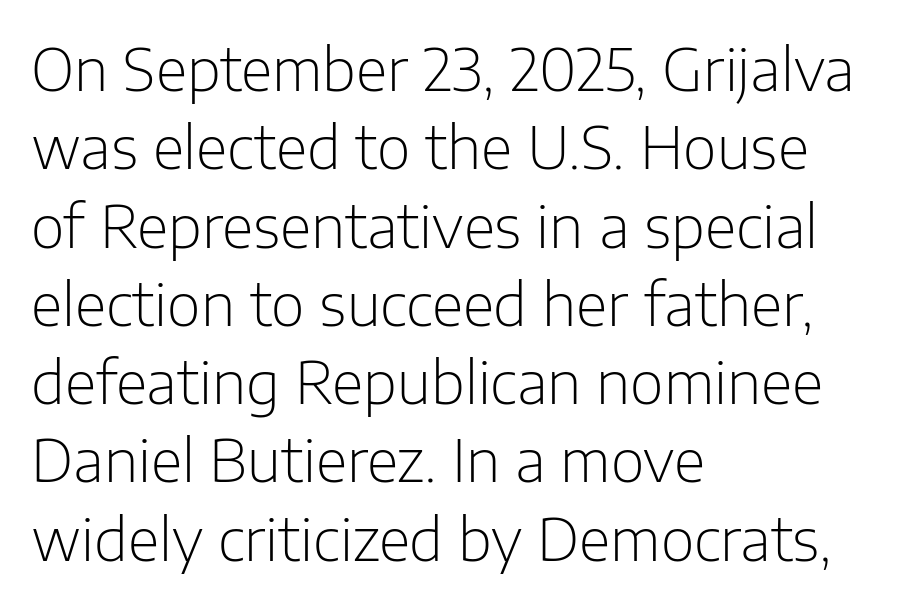
{"serif": "no", "italic": "no", "bold": "no", "weight": "light", "width": "normal", "stroke_contrast": "low", "x_height": "medium", "monospaced": "no", "underline": "no", "align": "left", "line_spacing": "normal", "line_spacing_ratio": 1.35, "letter_spacing": "normal", "letter_spacing_em": 0.0, "glyph_px": 58}
